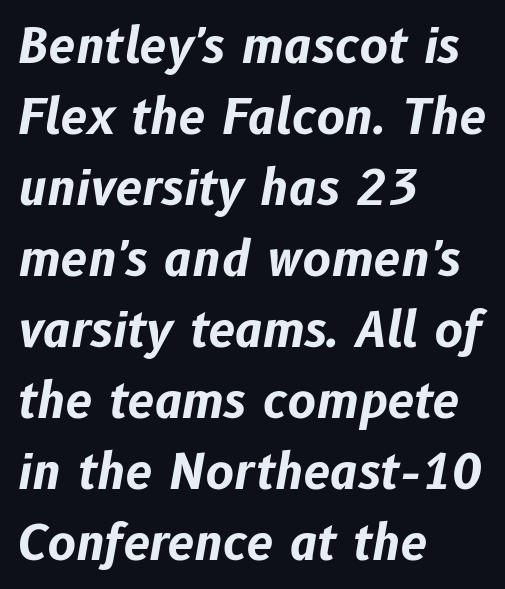
{"italic": "yes", "lean": "right", "slant_degrees": 10, "bold": "yes", "weight": "bold", "width": "normal", "stroke_contrast": "low", "x_height": "medium", "monospaced": "no", "underline": "no", "align": "left", "line_spacing": "normal", "line_spacing_ratio": 1.48, "letter_spacing": "normal", "letter_spacing_em": 0.0, "glyph_px": 48}
